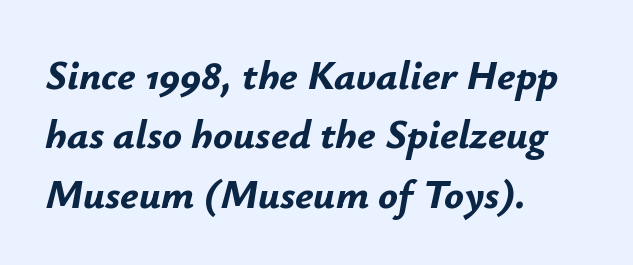
{"italic": "yes", "lean": "right", "slant_degrees": 12, "bold": "yes", "weight": "bold", "width": "normal", "stroke_contrast": "low", "x_height": "small", "monospaced": "no", "underline": "no", "align": "left", "line_spacing": "normal", "line_spacing_ratio": 1.45, "letter_spacing": "normal", "letter_spacing_em": 0.0, "glyph_px": 41}
